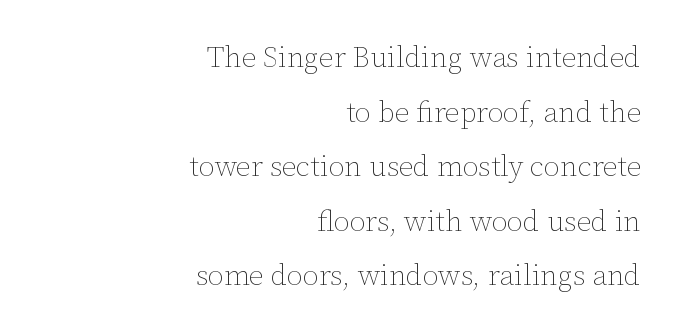
The image shows 29 px thin type, upright; set right-aligned, line spacing 1.88x, normal letter spacing, not underlined; low stroke contrast and a medium x-height.
